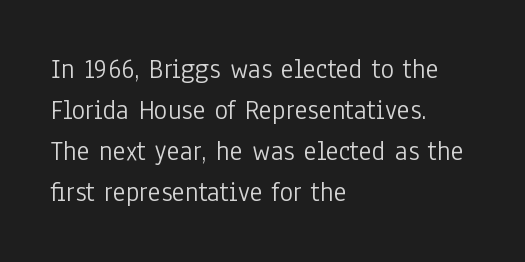
{"serif": "no", "italic": "no", "bold": "no", "weight": "light", "width": "condensed", "stroke_contrast": "low", "x_height": "medium", "monospaced": "no", "underline": "no", "align": "left", "line_spacing": "normal", "line_spacing_ratio": 1.46, "letter_spacing": "normal", "letter_spacing_em": 0.0, "glyph_px": 28}
